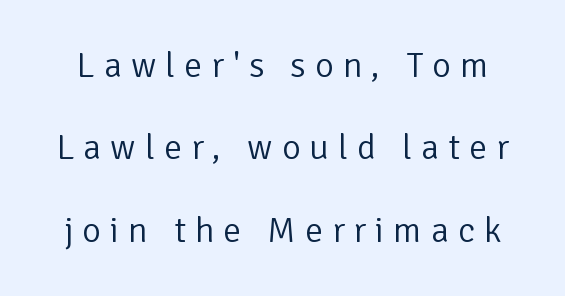
Q: Is the text bold? A: No.
Q: Is the text italic (slanted)? A: No, it is upright.
Q: Is the typeface a serif or a sans-serif typeface? A: Sans-serif.
Q: Is the text underlined? A: No.
Q: Is the spacing between letters normal or unusually wide? A: Unusually wide.
Q: Is the spacing between lines tight, normal or loose? A: Loose.
Q: Width (condensed, normal, or wide)? A: Normal.
Q: Stroke contrast? A: Low.
Q: x-height? A: Medium.
Q: Monospaced? A: No.
